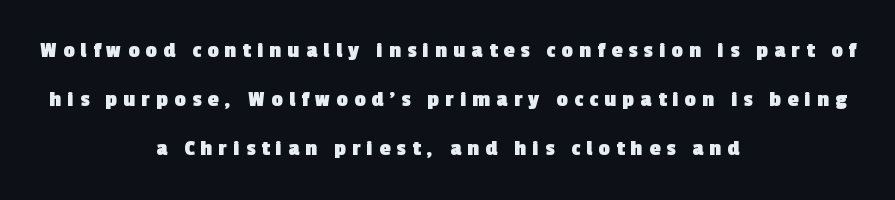
{"bold": "yes", "underline": "no", "align": "center", "line_spacing": "loose", "line_spacing_ratio": 2.23, "letter_spacing": "wide", "letter_spacing_em": 0.29, "glyph_px": 22}
